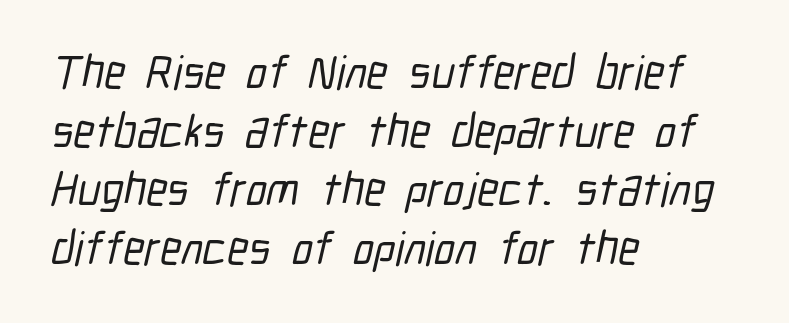
{"serif": "no", "width": "condensed", "stroke_contrast": "low", "x_height": "medium", "monospaced": "no", "underline": "no", "align": "left", "line_spacing": "normal", "line_spacing_ratio": 1.25, "letter_spacing": "normal", "letter_spacing_em": 0.0, "glyph_px": 47}
